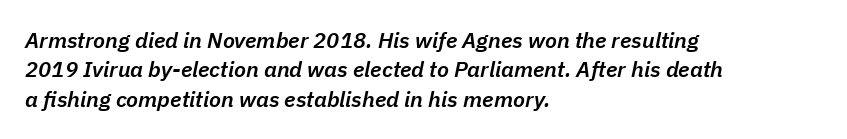
The baseline area is clear. The face used here has a pronounced slope to its letters. The lines are quadded left. Leading matches the norm, producing a regular column. Semibold letterforms, between regular and bold.
